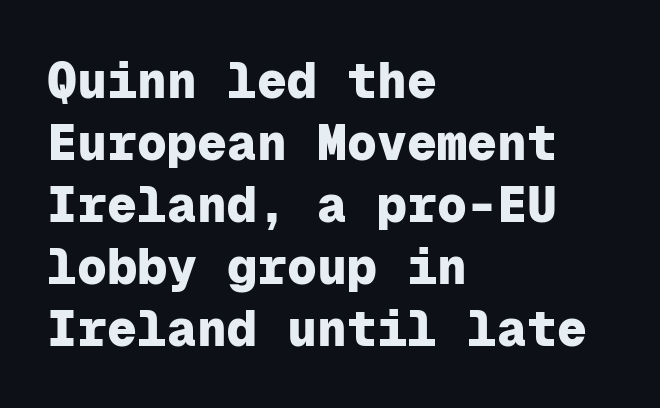
The face used here is rendered with its standard letterfit. In terms of letterform style, serifs are entirely absent. Is this a fixed-width face? Yes — each glyph sits in an identical cell. The string is rendered with underlining switched off. Designer's note — italics off, roman on. Summary of weight: heavy, a full bold.
